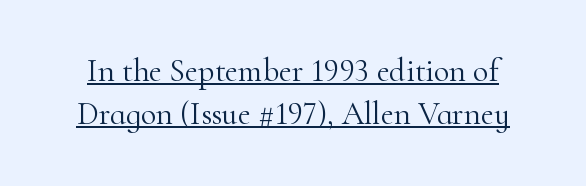
Q: Is the text bold? A: No.
Q: Is the text italic (slanted)? A: No, it is upright.
Q: Is the typeface a serif or a sans-serif typeface? A: Serif.
Q: Is the text underlined? A: Yes.
Q: Is the spacing between letters normal or unusually wide? A: Normal.
Q: Is the spacing between lines tight, normal or loose? A: Normal.
Q: Width (condensed, normal, or wide)? A: Normal.
Q: Stroke contrast? A: High.
Q: x-height? A: Small.
Q: Monospaced? A: No.
